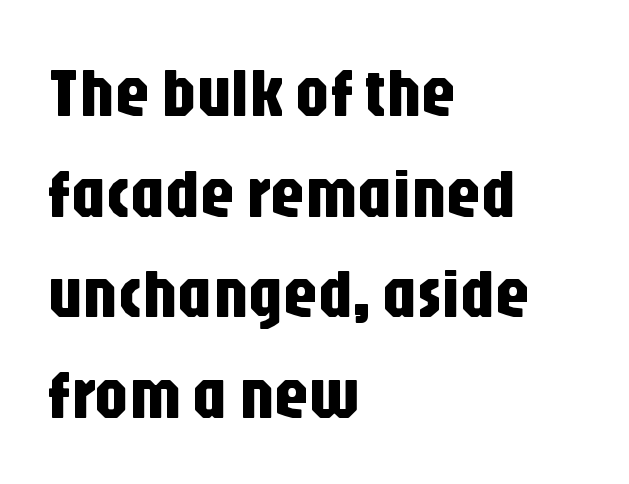
{"serif": "no", "italic": "no", "width": "condensed", "stroke_contrast": "low", "x_height": "large", "monospaced": "no", "underline": "no", "align": "left", "line_spacing": "normal", "line_spacing_ratio": 1.46, "letter_spacing": "normal", "letter_spacing_em": 0.0, "glyph_px": 69}
